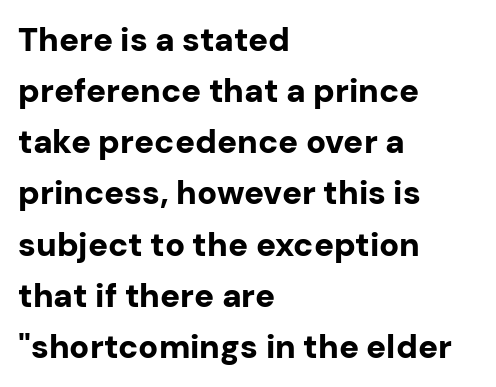
The typesetter chose a ragged-right arrangement here. Notice how the stems are strictly vertical — no italics here. Descenders hang freely into open space. A typesetter would call this zero additional tracking. This sample uses a sans-serif face.
